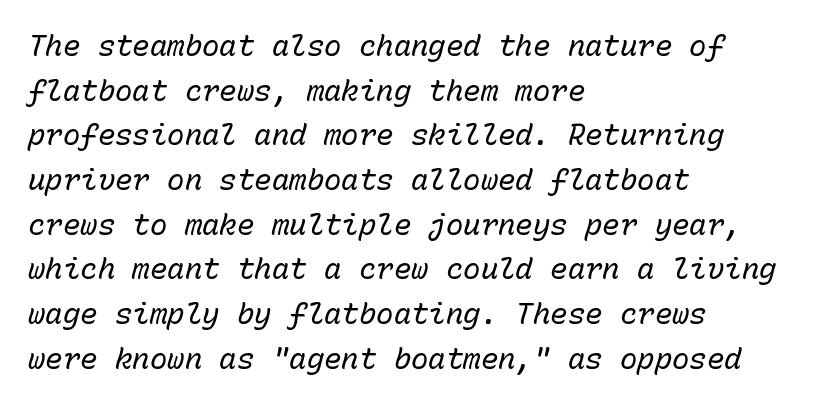
Q: Is the text bold? A: No.
Q: Is the text italic (slanted)? A: Yes, it leans right by about 15 degrees.
Q: Is the text underlined? A: No.
Q: How is the paragraph aligned? A: Left-aligned.
Q: Is the spacing between letters normal or unusually wide? A: Normal.
Q: Is the spacing between lines tight, normal or loose? A: Normal.
Q: Width (condensed, normal, or wide)? A: Normal.
Q: Stroke contrast? A: Low.
Q: x-height? A: Medium.
Q: Monospaced? A: Yes.
